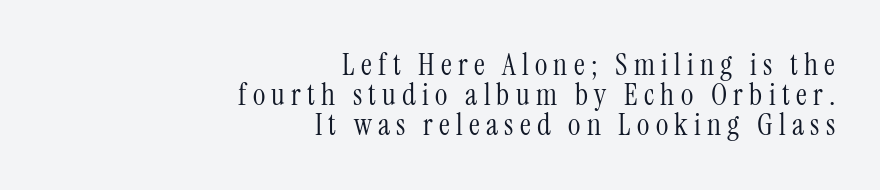
Q: Is the text bold? A: No.
Q: Is the text italic (slanted)? A: No, it is upright.
Q: Is the typeface a serif or a sans-serif typeface? A: Serif.
Q: Is the text underlined? A: No.
Q: How is the paragraph aligned? A: Right-aligned.
Q: Is the spacing between letters normal or unusually wide? A: Unusually wide.
Q: Is the spacing between lines tight, normal or loose? A: Tight.
Q: Width (condensed, normal, or wide)? A: Condensed.
Q: Stroke contrast? A: Medium.
Q: x-height? A: Medium.
Q: Monospaced? A: No.
